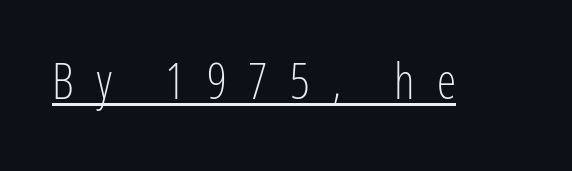
Does the type have serifs? No, each stem ends abruptly. Is there an underline? Yes — a line sits under the letters. Character widths vary here, with narrow letters taking less room than wide ones. Bold? No — there's no thickening of the strokes. Loose tracking; the words dissolve into strings of separated letters. Unlike italic type, these characters show no tilt at all.
